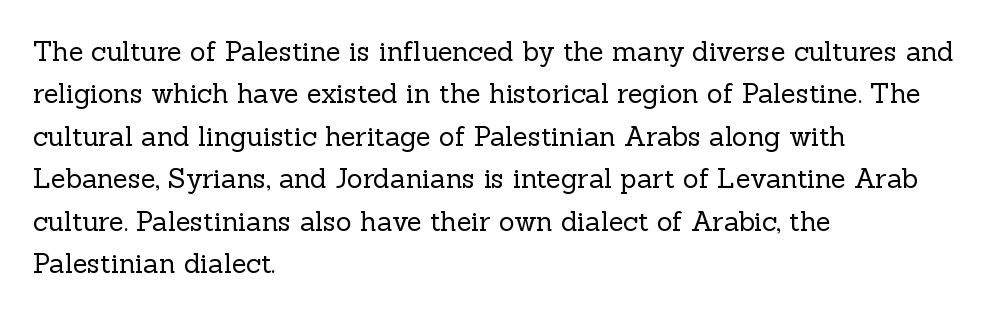
Q: Is the text bold? A: No.
Q: Is the text italic (slanted)? A: No, it is upright.
Q: Is the text underlined? A: No.
Q: How is the paragraph aligned? A: Left-aligned.
Q: Is the spacing between letters normal or unusually wide? A: Normal.
Q: Is the spacing between lines tight, normal or loose? A: Normal.
